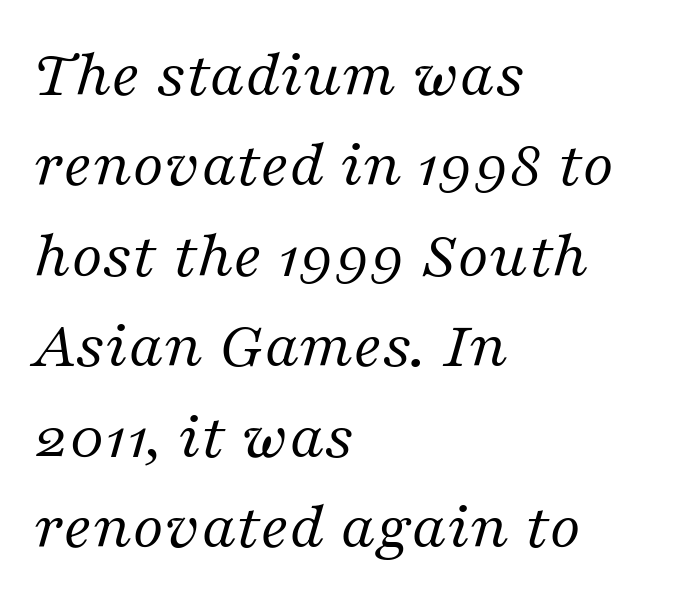
Reading down the block, your eye returns to a fixed left position each line. Yep, that's italic — everything's leaning. The strip under each line holds only bare page. This rendering employs a face with finishing strokes, i.e., a serif. Caption: standard tracking, unaltered.
